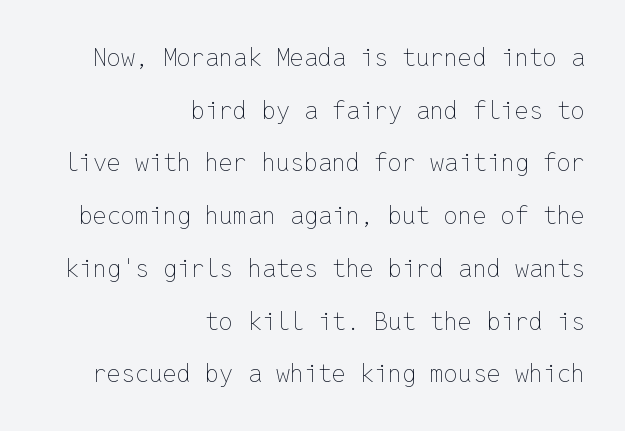
Rows of type keep a wide berth in the vertical direction. Unlike italic type, these characters show no tilt at all. The lines are quadded right. Letter spacing: default.
